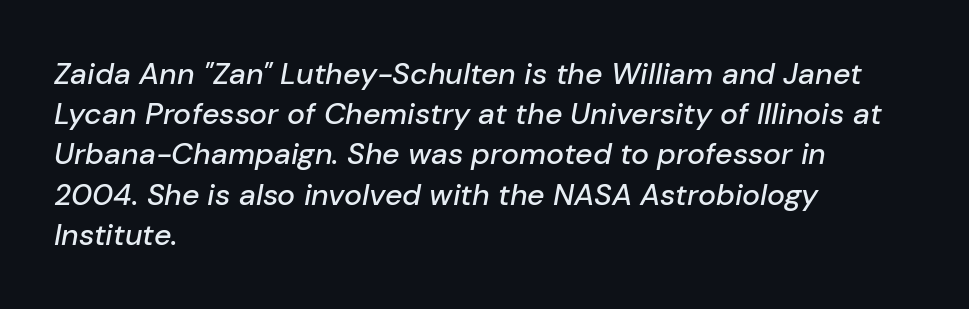
The image shows 30 px text type, italic (leaning right); set left-aligned, normal line spacing (1.34x), normal letter spacing, not underlined; low stroke contrast and a medium x-height.
